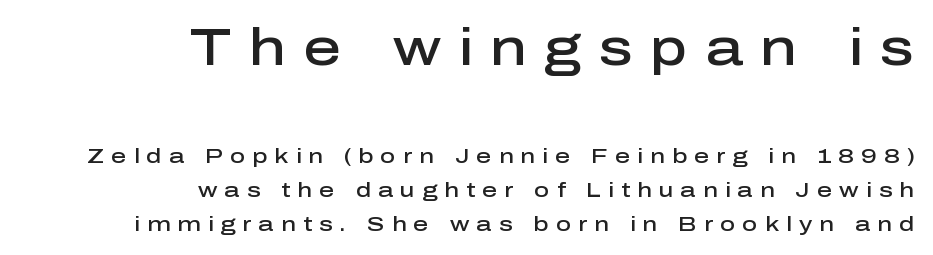
A typesetter would label this face a sans. Plain, unruled lines of type. The passage shown is semibold, sitting just below true bold. The leading is moderate, giving the passage an even texture. Words appear elongated and porous because spacing is wide.
